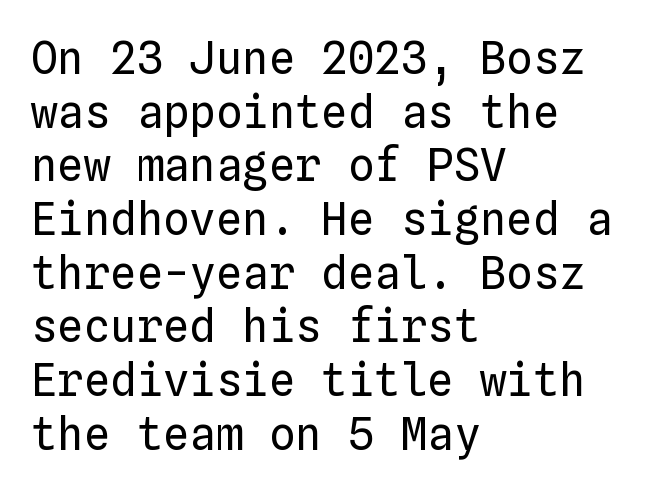
Q: Is the text bold? A: No.
Q: Is the text italic (slanted)? A: No, it is upright.
Q: Is the text underlined? A: No.
Q: How is the paragraph aligned? A: Left-aligned.
Q: Is the spacing between letters normal or unusually wide? A: Normal.
Q: Width (condensed, normal, or wide)? A: Normal.
Q: Stroke contrast? A: Low.
Q: x-height? A: Medium.
Q: Monospaced? A: Yes.
